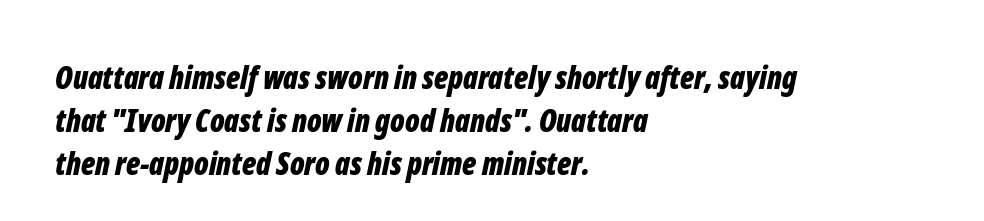
No word sits above an underline. Compared with an ordinary text face, these strokes are far heavier — a full bold. Quick note: italic. Horizontal bands of white between lines are of average thickness.
